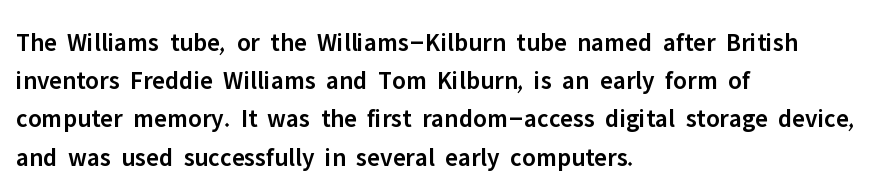
These lines keep a tight, regular rhythm from letter to letter. The rag falls on the right side of this text block. Glance below the letters and you will spot only blank space. Interline gaps are of average width in this sample.
